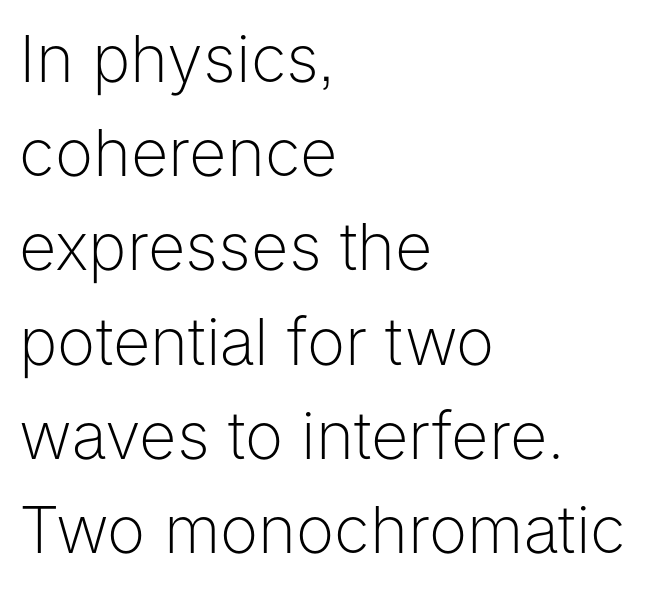
The type family on display is of the sans-serif kind. Descenders hang freely into open space. You could not count columns in this text — the font is proportionally spaced. All the whitespace from short lines collects on the right.
